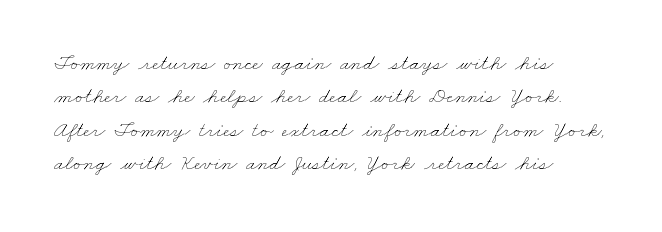
{"bold": "no", "underline": "no", "line_spacing": "normal", "line_spacing_ratio": 1.52, "letter_spacing": "normal", "letter_spacing_em": 0.0, "glyph_px": 22}
